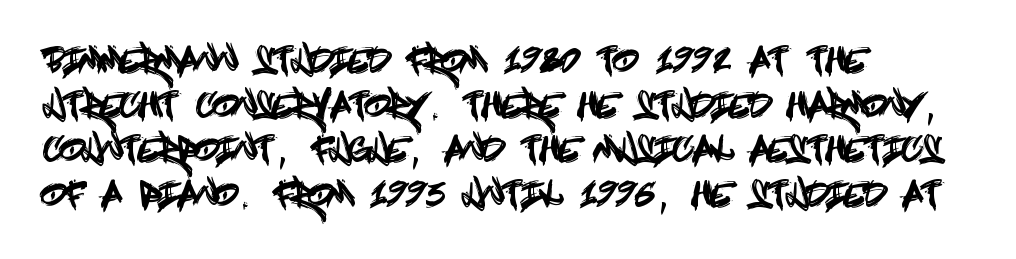
The image shows 34 px condensed sans-serif type; set left-aligned, normal line spacing (1.31x), normal letter spacing, not underlined; a large x-height.
